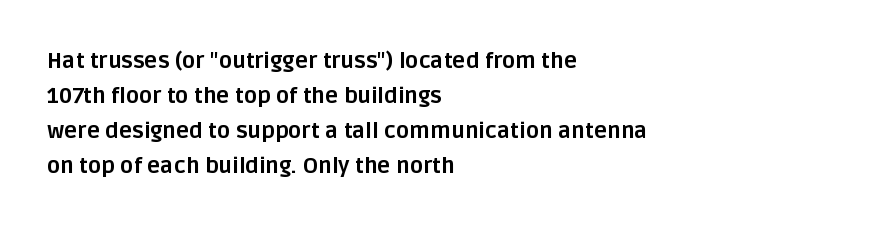
The image shows 22 px bold type, upright; set left-aligned, normal line spacing (1.59x), normal letter spacing, not underlined.
